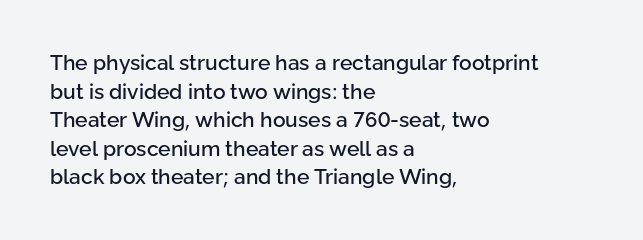
The image shows 21 px text type, upright; set left-aligned, normal line spacing (1.36x), normal letter spacing, not underlined.
